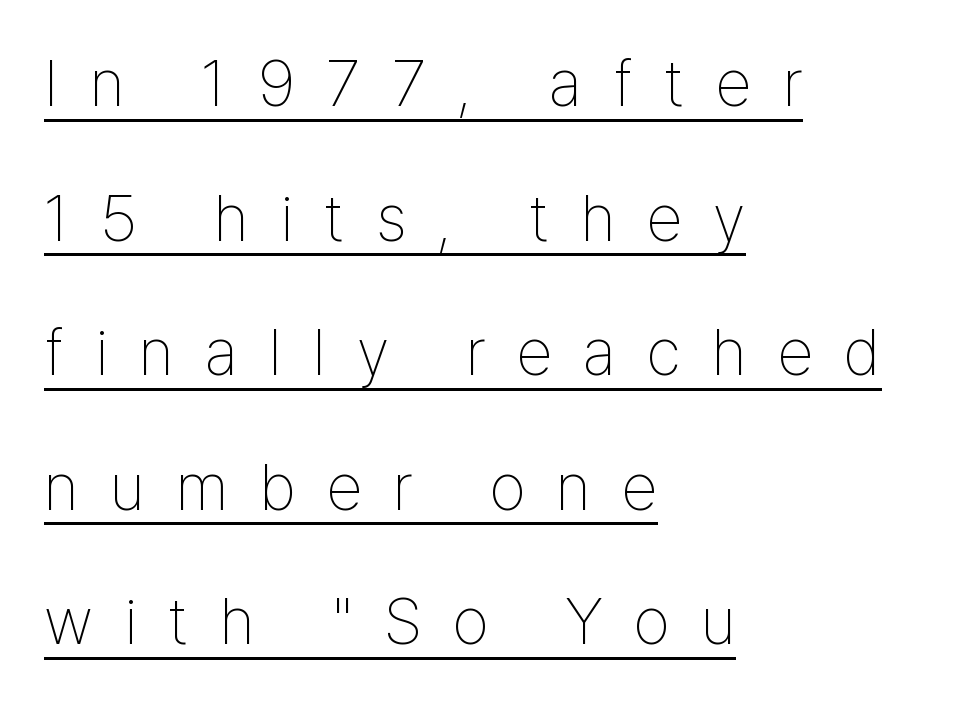
Alignment: flush left. Here the designer chose a conventional face with non-uniform glyph widths. On a weight scale, this lands at 450 or below. Students, observe: this is what heavily led, spacious text looks like.
